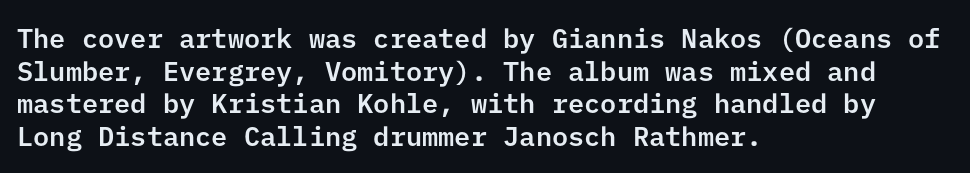
The image shows 27 px text type, upright; set left-aligned, line spacing 1.21x, normal letter spacing, not underlined.
